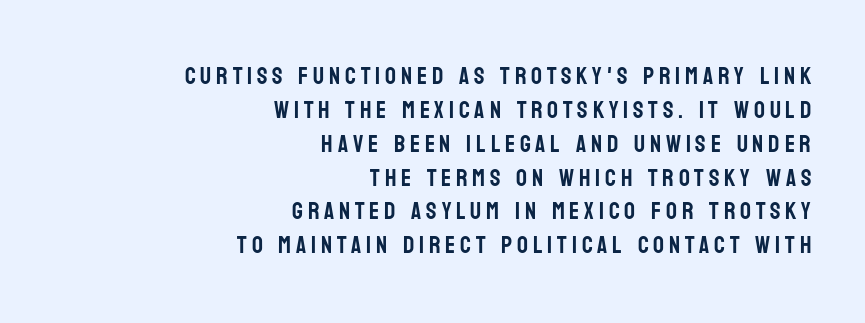
The lettering holds an erect, upright posture throughout. Words float on clear page, feet unadorned. Horizontal alignment here is rightward, an uncommon choice for prose. Regarding leading, the lines here are spaced in the standard way.
